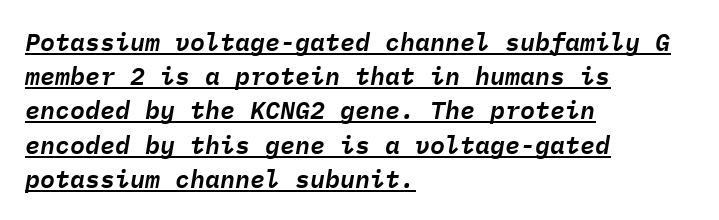
The type is set solid horizontally, with unmodified tracking. Observe the lean: these are italic letterforms. Normally led — the rows are evenly, conventionally spaced. Caption: lettering with a line underneath. Left-aligned paragraph, ragged on the right.
